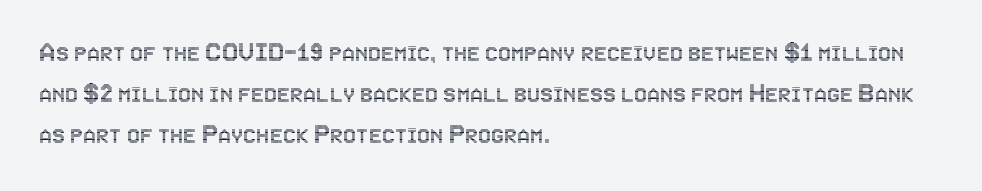
Q: Is the text italic (slanted)? A: No, it is upright.
Q: Is the text underlined? A: No.
Q: How is the paragraph aligned? A: Left-aligned.
Q: Is the spacing between letters normal or unusually wide? A: Normal.
Q: Is the spacing between lines tight, normal or loose? A: Normal.
Q: Width (condensed, normal, or wide)? A: Condensed.
Q: x-height? A: Large.
Q: Monospaced? A: No.
